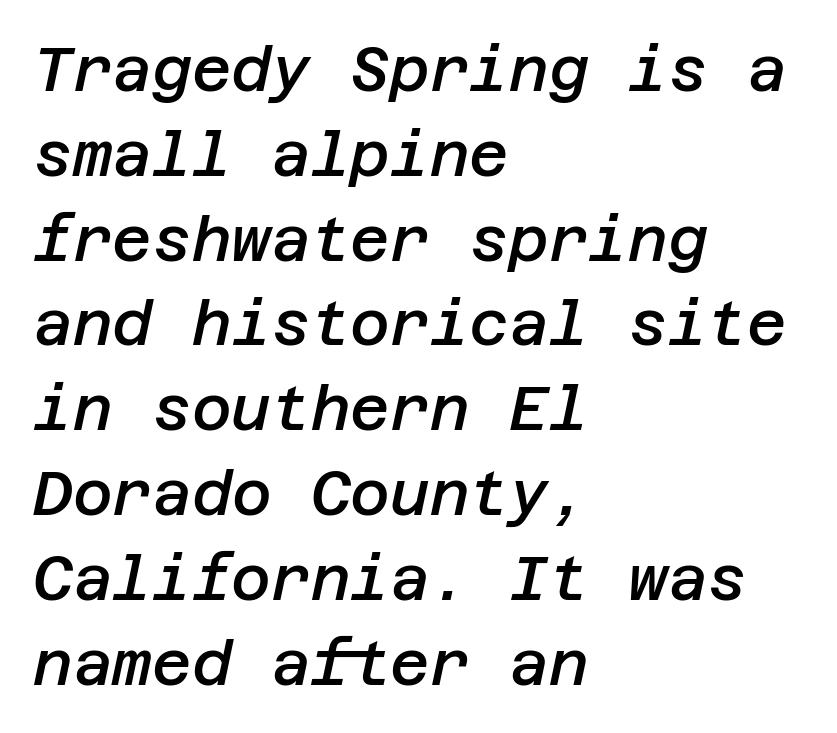
The image shows 61 px semibold type, italic (leaning right); set left-aligned, normal line spacing (1.39x), normal letter spacing, not underlined; low stroke contrast and a large x-height.
